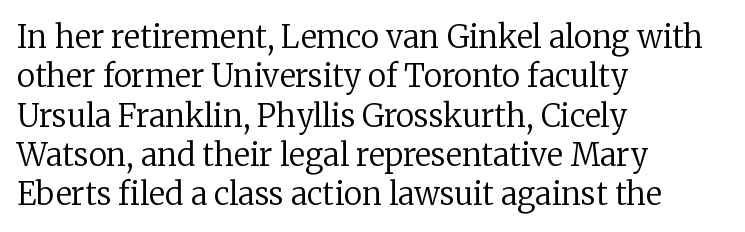
The rendering anchors every line to the left-hand side. The passage shown is not bold in any degree. This is serif lettering, the kind often seen in printed books. Is this a fixed-width face? No — the glyphs have proportional, varying widths. Evenly set lines give the paragraph a standard silhouette.
